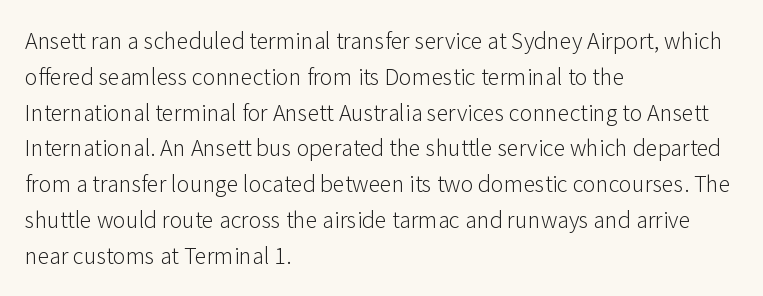
{"italic": "no", "bold": "no", "underline": "no", "align": "left", "line_spacing": "normal", "line_spacing_ratio": 1.49, "letter_spacing": "normal", "letter_spacing_em": 0.0, "glyph_px": 24}
